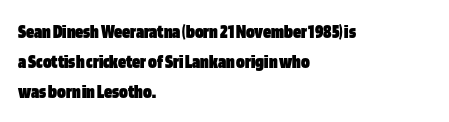
Q: Is the text bold? A: Yes.
Q: Is the text italic (slanted)? A: No, it is upright.
Q: Is the text underlined? A: No.
Q: How is the paragraph aligned? A: Left-aligned.
Q: Is the spacing between letters normal or unusually wide? A: Normal.
Q: Is the spacing between lines tight, normal or loose? A: Normal.
